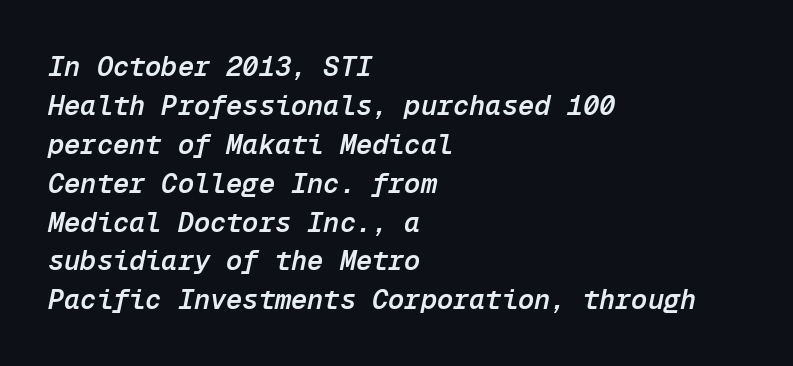
The image shows 27 px text type, italic (leaning right); set left-aligned, normal line spacing (1.44x), normal letter spacing, not underlined.
